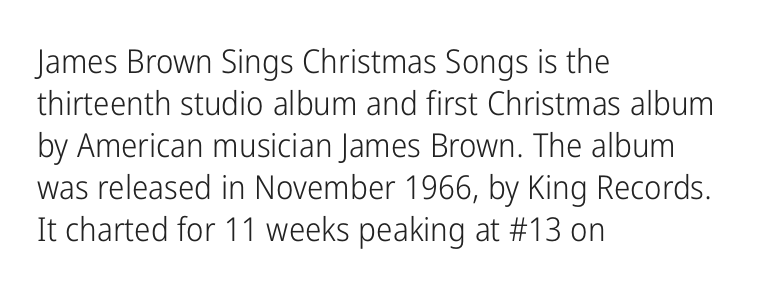
The image shows 33 px light, condensed sans-serif type, upright; set left-aligned, normal line spacing (1.27x), normal letter spacing, not underlined; low stroke contrast and a medium x-height.
